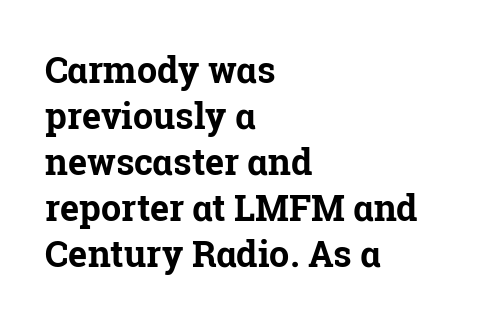
The image shows 36 px bold serif type, upright; set left-aligned, normal line spacing (1.28x), normal letter spacing, not underlined; low stroke contrast and a medium x-height.
